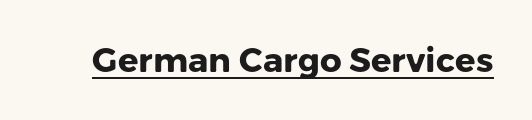
Q: Is the text bold? A: Yes.
Q: Is the text italic (slanted)? A: No, it is upright.
Q: Is the typeface a serif or a sans-serif typeface? A: Sans-serif.
Q: Is the text underlined? A: Yes.
Q: Is the spacing between letters normal or unusually wide? A: Normal.
Q: Width (condensed, normal, or wide)? A: Normal.
Q: Stroke contrast? A: Low.
Q: x-height? A: Medium.
Q: Monospaced? A: No.
